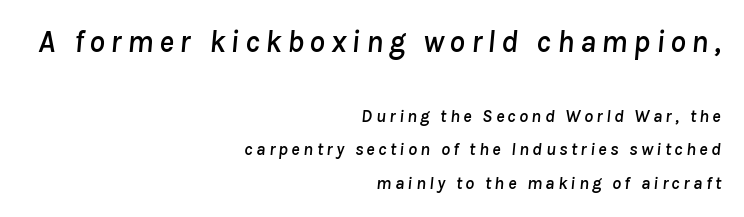
The image shows 31 px text type, italic (leaning right); set right-aligned, line spacing 1.85x, not underlined; the first (top) block is 1.72x larger; low stroke contrast and a medium x-height.
